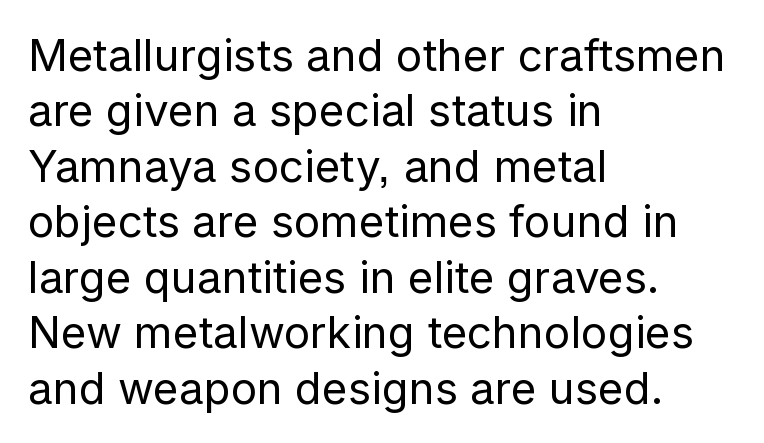
Short note: letters normally spaced. Only glyphs here, with clear space below each row. A typesetter would call this proportional, since set widths differ per character. Casual observation: everything's shoved over to the left. These lines sit exactly where default settings would place them. This is the regular roman posture of the typeface.
